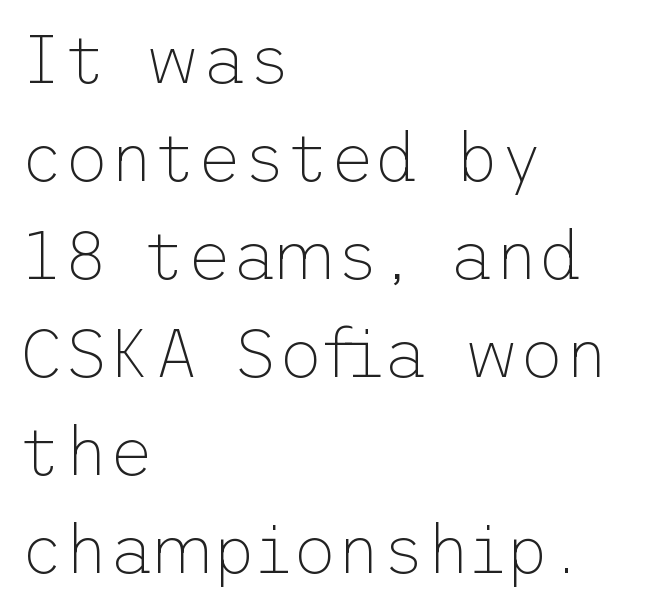
Q: Is the text bold? A: No.
Q: Is the text italic (slanted)? A: No, it is upright.
Q: Is the typeface a serif or a sans-serif typeface? A: Sans-serif.
Q: Is the text underlined? A: No.
Q: How is the paragraph aligned? A: Left-aligned.
Q: Is the spacing between letters normal or unusually wide? A: Normal.
Q: Is the spacing between lines tight, normal or loose? A: Normal.
Q: Width (condensed, normal, or wide)? A: Normal.
Q: Stroke contrast? A: Low.
Q: x-height? A: Medium.
